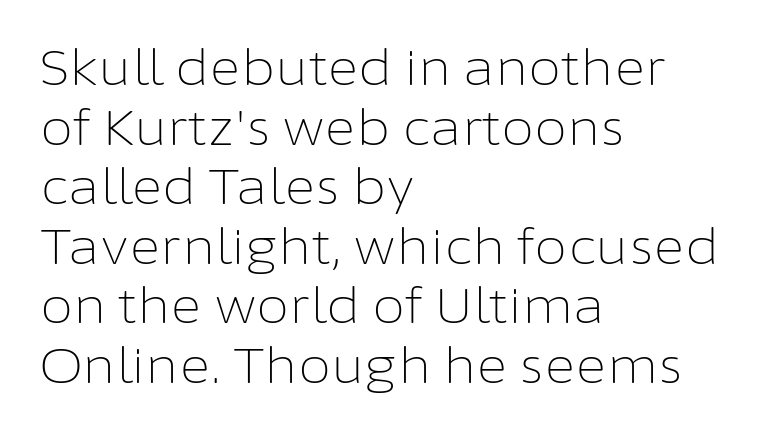
The image shows 48 px light sans-serif type, upright; set left-aligned, line spacing 1.24x, normal letter spacing, not underlined; low stroke contrast and a medium x-height.
